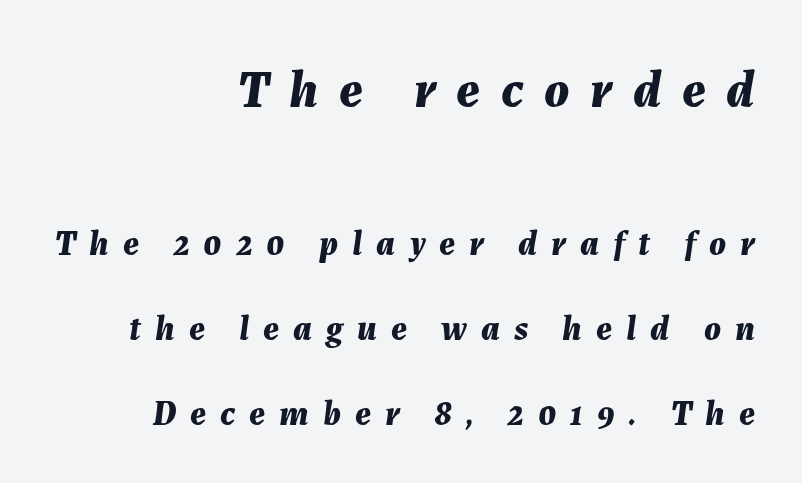
{"italic": "yes", "lean": "right", "slant_degrees": 7, "bold": "yes", "weight": "bold", "width": "normal", "stroke_contrast": "medium", "x_height": "medium", "monospaced": "no", "underline": "no", "align": "right", "line_spacing": "loose", "line_spacing_ratio": 2.42, "letter_spacing": "wide", "letter_spacing_em": 0.4, "larger_block": "first", "size_ratio": 1.49, "glyph_px": 52}
